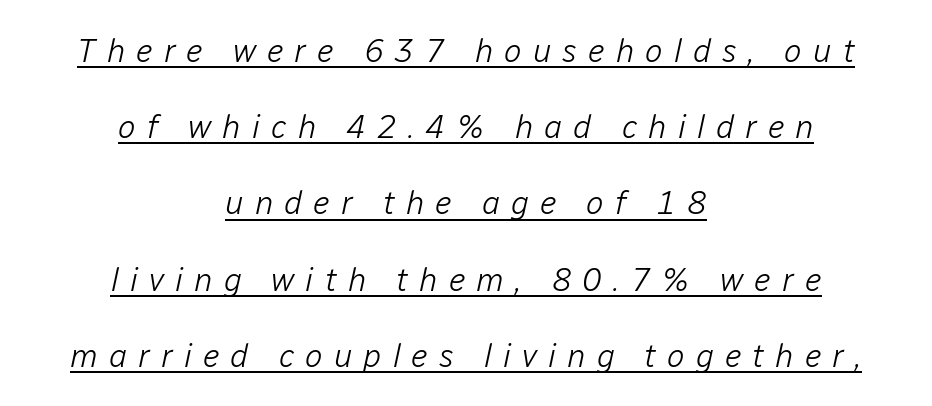
Note the varied advance widths — an 'i' is clearly narrower than an 'm'. The string is rendered with underlining switched on. What stands out about the letter spacing? Its width — letters are far apart. Each stroke keeps to a modest, everyday thickness or less. The passage shown leans; its letterforms are oblique. Neither beginnings nor endings align; midpoints do.
